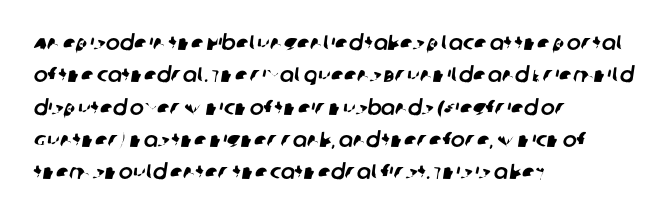
The image shows 21 px text type; set left-aligned, normal line spacing (1.54x), normal letter spacing, not underlined.
